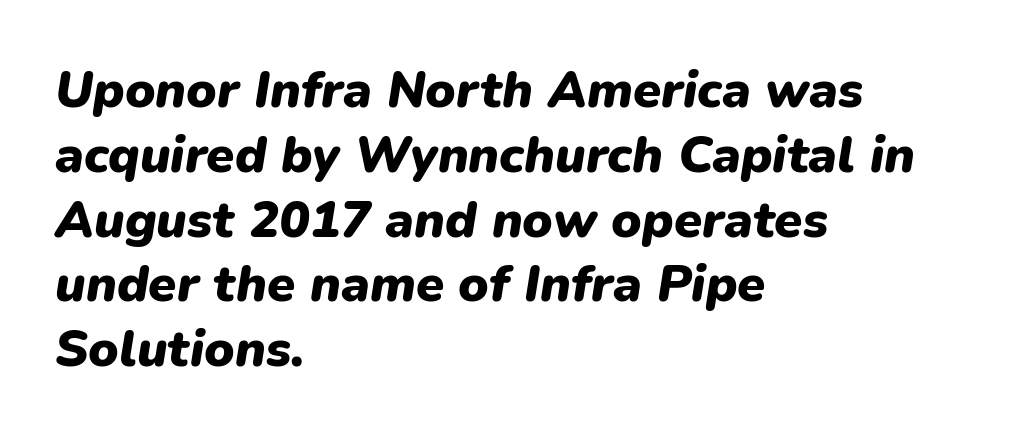
As a designer I'd log this as weight 700, bold. The space between consecutive lines is moderate. The line texture is even and compact thanks to regular tracking. Leftover space on each line is placed entirely after the last word.
